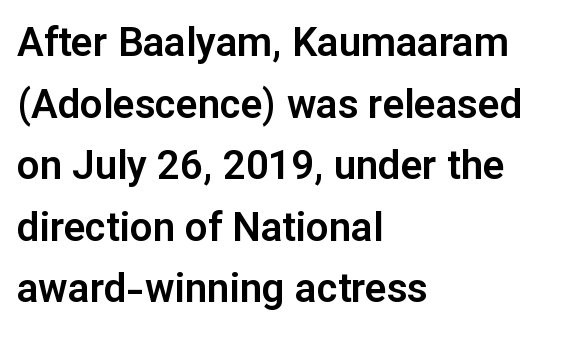
The image shows 40 px sans-serif type, upright; set left-aligned, normal line spacing (1.54x), normal letter spacing, not underlined; low stroke contrast and a medium x-height.
